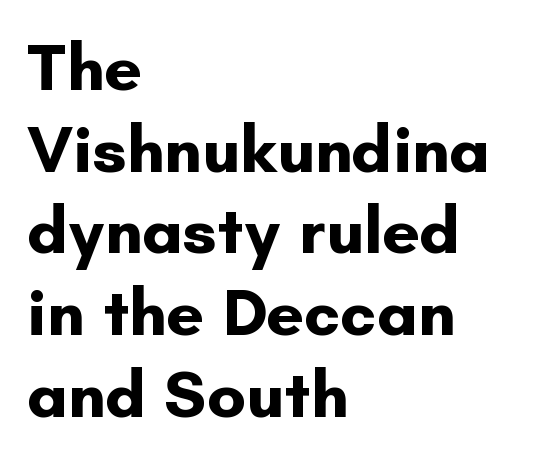
{"serif": "no", "italic": "no", "bold": "yes", "weight": "bold", "width": "normal", "stroke_contrast": "low", "x_height": "small", "monospaced": "no", "underline": "no", "align": "left", "line_spacing_ratio": 1.22, "letter_spacing": "normal", "letter_spacing_em": 0.0, "glyph_px": 67}
